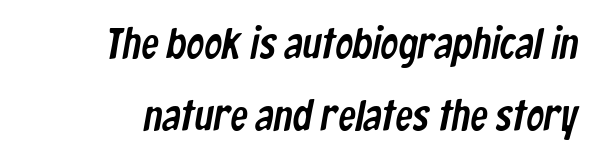
The image shows 44 px condensed sans-serif type; set right-aligned, normal line spacing (1.64x), normal letter spacing, not underlined; low stroke contrast and a medium x-height.
